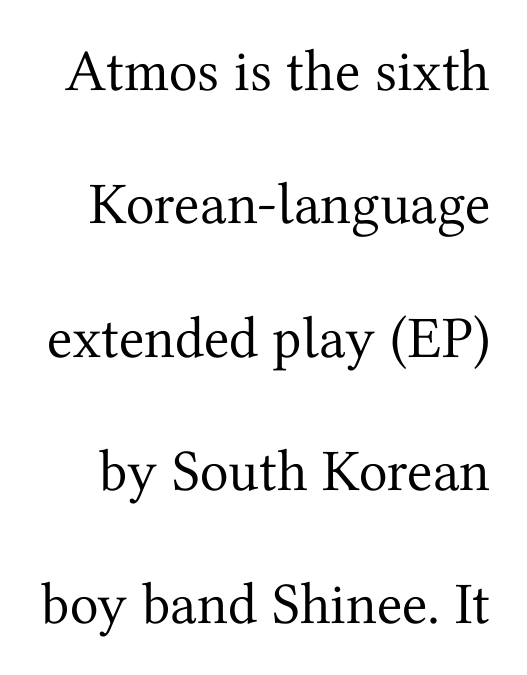
Beneath every word, the page is bare. Examine the stroke ends and you'll spot serifs. Is this a fixed-width face? No — the glyphs have proportional, varying widths. No italicization has been applied; the sample stays upright.
